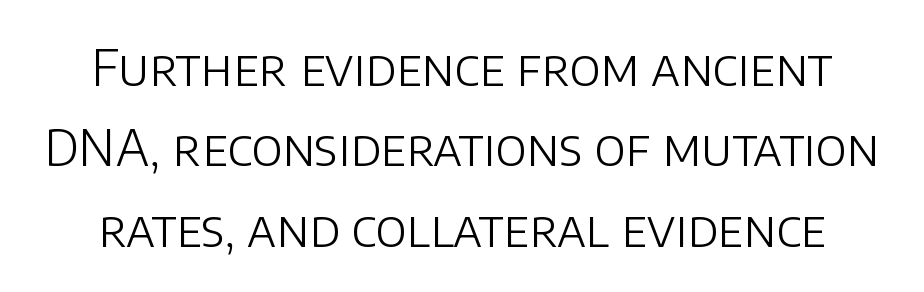
{"serif": "no", "italic": "no", "bold": "no", "weight": "light", "width": "normal", "stroke_contrast": "low", "x_height": "large", "monospaced": "no", "underline": "no", "line_spacing": "normal", "line_spacing_ratio": 1.61, "letter_spacing": "normal", "letter_spacing_em": 0.0, "glyph_px": 50}
